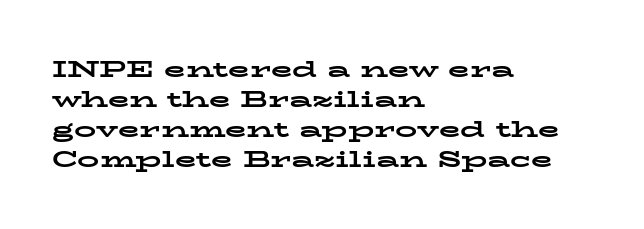
{"italic": "no", "bold": "yes", "underline": "no", "align": "left", "line_spacing": "normal", "line_spacing_ratio": 1.36, "letter_spacing": "normal", "letter_spacing_em": 0.0, "glyph_px": 22}
